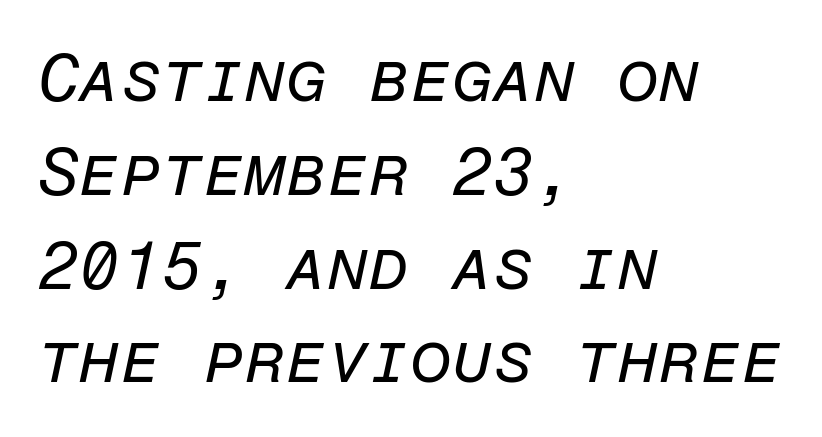
Which margin do the lines hug? The left one — the right edge is uneven. The rendering keeps characters at their native spacing. The words here are not underlined. These glyphs show unthickened strokes, regular width or finer. Successive baselines arrive at the customary interval.
